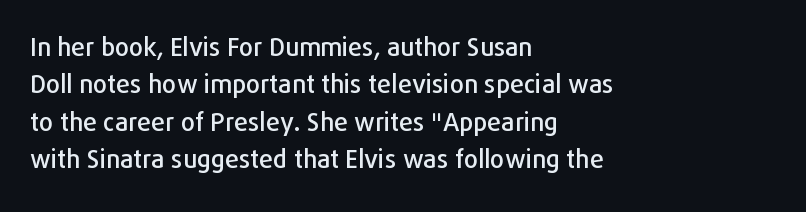
Q: Is the text italic (slanted)? A: No, it is upright.
Q: Is the text underlined? A: No.
Q: How is the paragraph aligned? A: Left-aligned.
Q: Is the spacing between letters normal or unusually wide? A: Normal.
Q: Is the spacing between lines tight, normal or loose? A: Normal.
